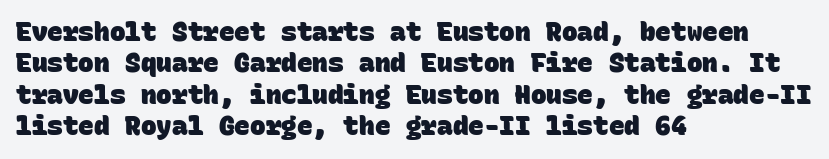
Q: Is the text bold? A: Yes.
Q: Is the text underlined? A: No.
Q: How is the paragraph aligned? A: Left-aligned.
Q: Is the spacing between letters normal or unusually wide? A: Normal.
